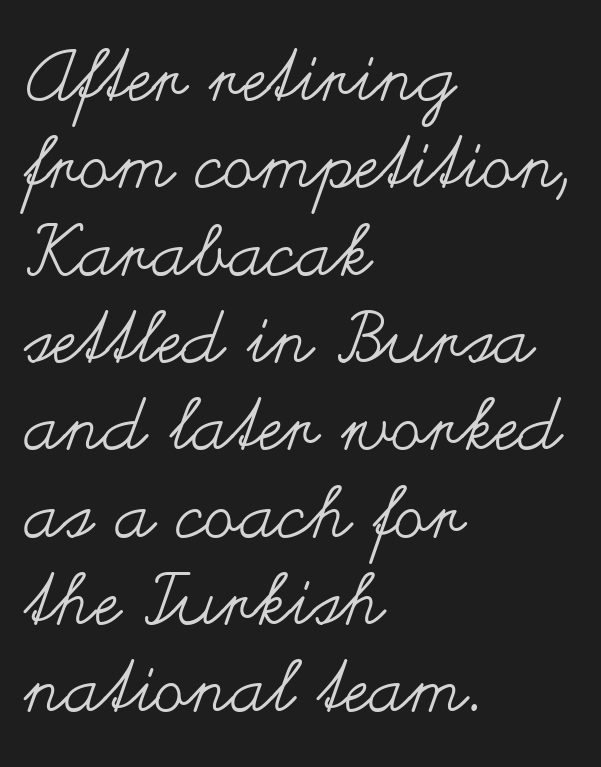
Q: Is the text bold? A: No.
Q: Is the text italic (slanted)? A: Yes.
Q: Is the text underlined? A: No.
Q: How is the paragraph aligned? A: Left-aligned.
Q: Is the spacing between letters normal or unusually wide? A: Normal.
Q: Width (condensed, normal, or wide)? A: Wide.
Q: Stroke contrast? A: Medium.
Q: x-height? A: Small.
Q: Monospaced? A: No.
